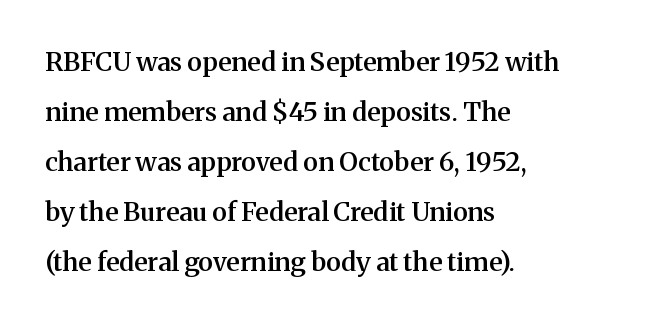
The image shows 26 px text type, upright; set left-aligned, loose line spacing (1.92x), normal letter spacing, not underlined.
